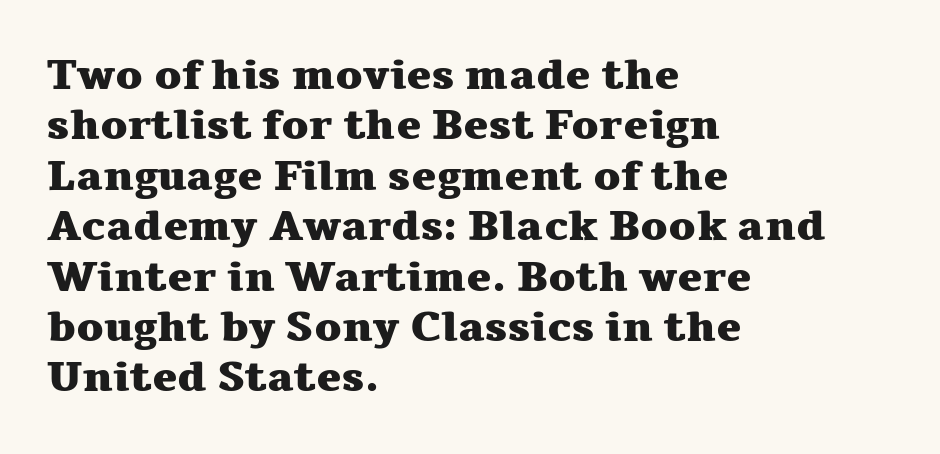
Unlike italic type, these characters show no tilt at all. Character widths vary here, with narrow letters taking less room than wide ones. The line texture is even and compact thanks to regular tracking. The face used here has the dense, thick strokes of a bold. The type family on display is of the serif kind.
